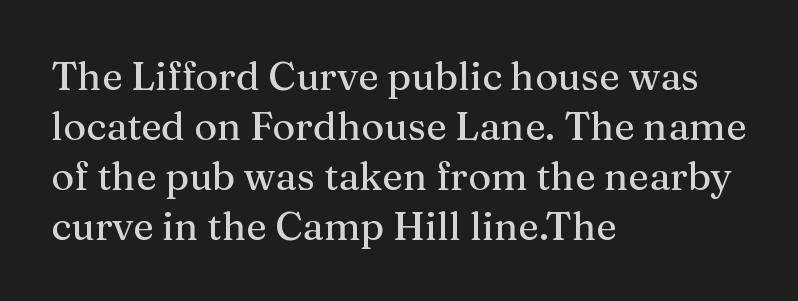
Q: Is the text italic (slanted)? A: No, it is upright.
Q: Is the typeface a serif or a sans-serif typeface? A: Serif.
Q: Is the text underlined? A: No.
Q: How is the paragraph aligned? A: Left-aligned.
Q: Is the spacing between letters normal or unusually wide? A: Normal.
Q: Is the spacing between lines tight, normal or loose? A: Normal.
Q: Width (condensed, normal, or wide)? A: Normal.
Q: Stroke contrast? A: Medium.
Q: x-height? A: Medium.
Q: Monospaced? A: No.
